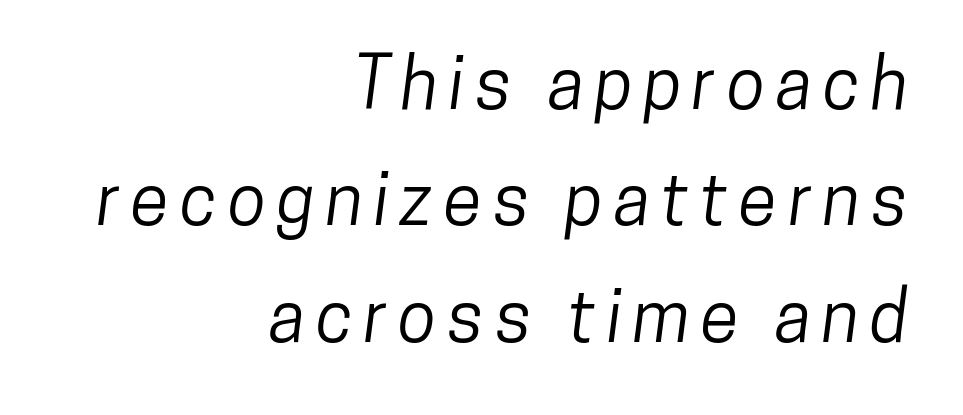
Q: Is the typeface a serif or a sans-serif typeface? A: Sans-serif.
Q: Is the text underlined? A: No.
Q: How is the paragraph aligned? A: Right-aligned.
Q: Is the spacing between lines tight, normal or loose? A: Normal.
Q: Width (condensed, normal, or wide)? A: Condensed.
Q: Stroke contrast? A: Low.
Q: x-height? A: Medium.
Q: Monospaced? A: No.
